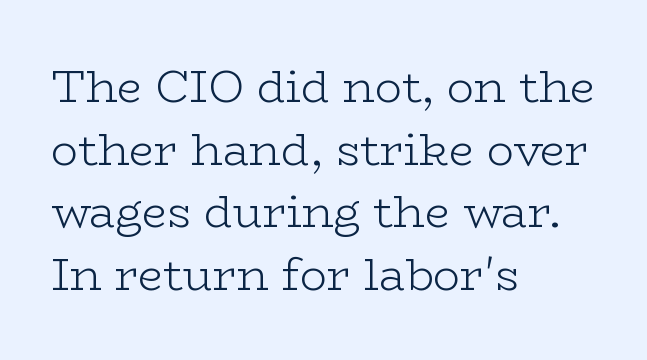
Visually the block forms a straight wall on the left and a jagged coastline on the right. Look at the tracking — it's just the regular setting, nothing added. Think of a printed novel: that variable character pitch is what you see here. A quiet, ordinary-to-light weight characterises the typeface. What kind of face is this? One with serifs. Check the space under the baseline: it is left empty.
